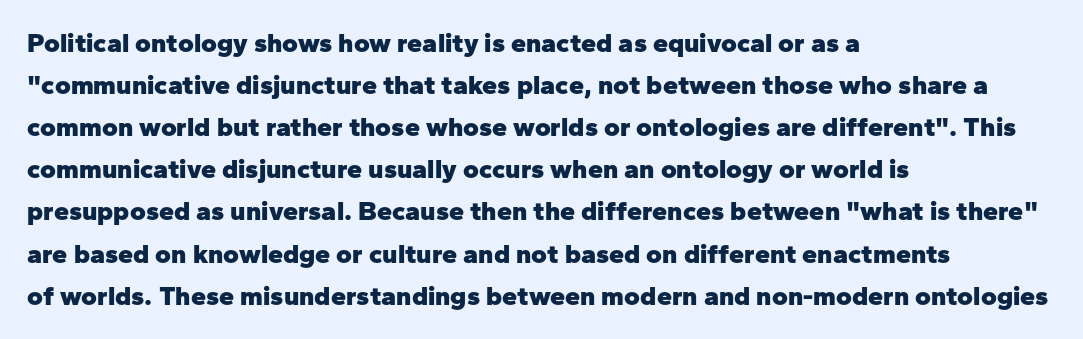
The image shows 27 px bold type, upright; set left-aligned, normal line spacing (1.56x), normal letter spacing, not underlined.
